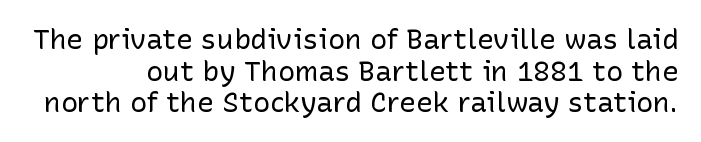
{"serif": "no", "italic": "no", "bold": "no", "weight": "regular", "width": "normal", "stroke_contrast": "low", "x_height": "medium", "monospaced": "no", "underline": "no", "line_spacing": "tight", "line_spacing_ratio": 1.13, "letter_spacing": "normal", "letter_spacing_em": 0.0, "glyph_px": 28}
